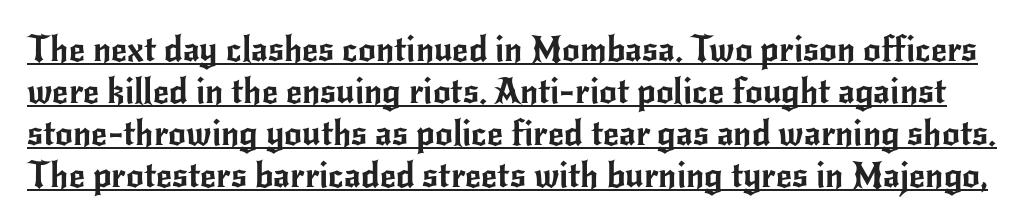
The image shows 35 px sans-serif type, upright; set line spacing 1.2x, normal letter spacing, underlined; low stroke contrast and a small x-height.
